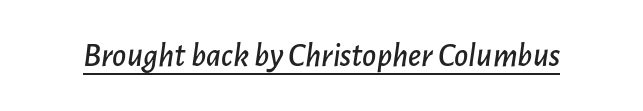
The image shows 34 px text type, italic (leaning right); set normal letter spacing, underlined; low stroke contrast and a medium x-height.
